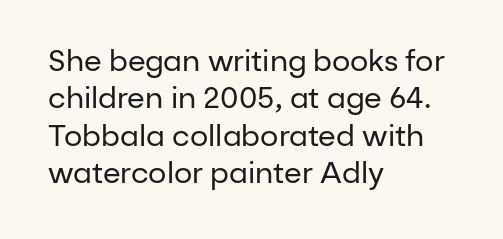
Q: Is the text bold? A: No.
Q: Is the text italic (slanted)? A: No, it is upright.
Q: Is the typeface a serif or a sans-serif typeface? A: Sans-serif.
Q: Is the text underlined? A: No.
Q: How is the paragraph aligned? A: Left-aligned.
Q: Is the spacing between letters normal or unusually wide? A: Normal.
Q: Is the spacing between lines tight, normal or loose? A: Normal.
Q: Width (condensed, normal, or wide)? A: Normal.
Q: Stroke contrast? A: Low.
Q: x-height? A: Medium.
Q: Monospaced? A: No.
